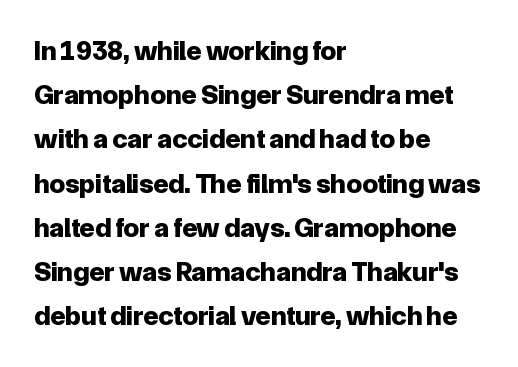
The font is running at its bold setting. Posture: upright roman. The vertical gap from one line to the next is medium. Observe the absence of serifs on each vertical stroke in this sample. These lines are rendered in a variable-pitch font.
